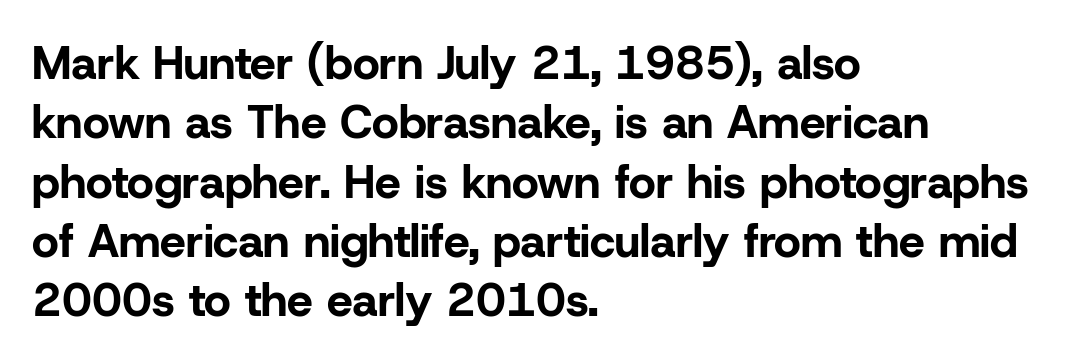
Plenty of ink on the page — the face is bold. Is there much room between lines? A standard amount, neither cramped nor airy. Horizontally, the lines are justified to the leading edge only. Ordinary non-slanted type is in use. The glyphs are unaccompanied by any horizontal stroke below them.
